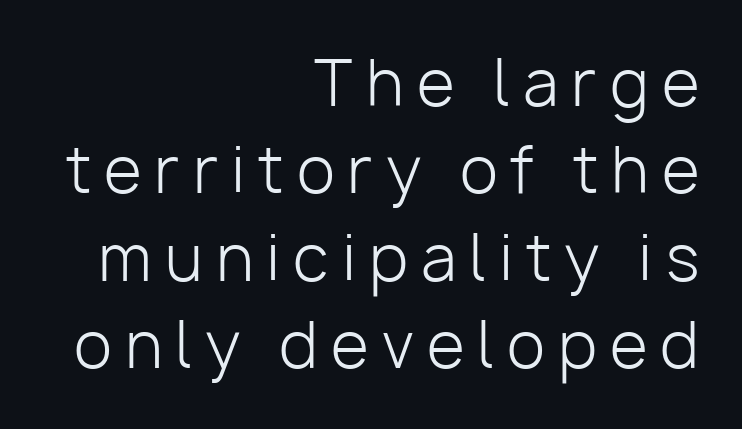
The image shows 62 px light sans-serif type, upright; set right-aligned, normal line spacing (1.41x), unusually wide letter spacing (+0.21 em), not underlined; low stroke contrast and a medium x-height.
